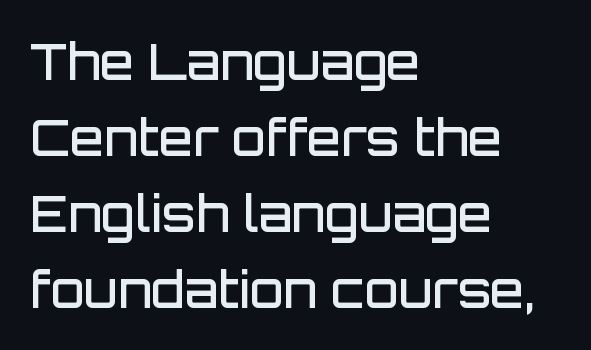
The space beneath each line is pristine and unruled. Typeset ragged right — the left edge is the straight one. A bit beefed up — I'd call it semibold rather than bold. A typesetter would call this proportional, since set widths differ per character. When letters stand straight like this, we call the style roman or upright. Does extra space separate the letters? No, they use regular spacing.
